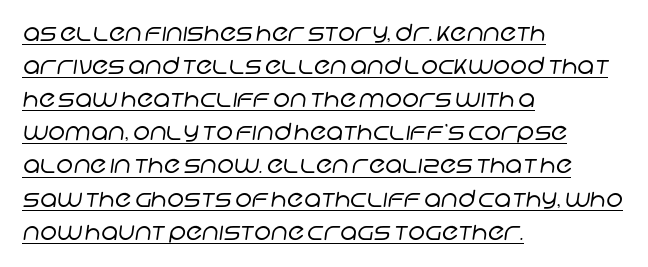
Tracking value appears to be zero — textbook default spacing. Stem width sits at or under what a default text font uses. Leading: standard. This sample carries an underscore along the baseline area. Caption: multi-line text, flush left, ragged right.
